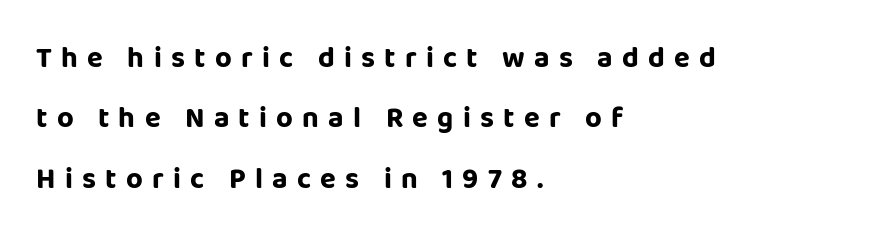
Line beginnings align vertically; line endings do not. This is sans-serif lettering, the kind often seen on screens and signage. Spacing verdict: proportional, widths tailored to each character. The rendering inserts visible extra space after every character. The designer dialed line spacing up above the default. Notice how the stems are strictly vertical — no italics here.
